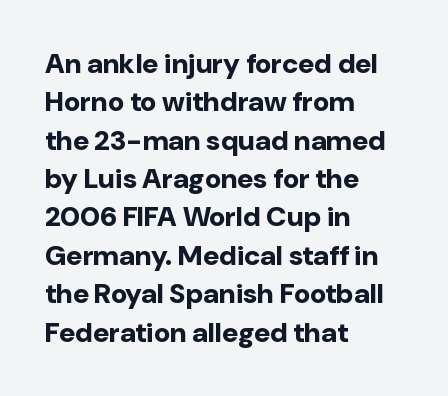
The sample has been set heavy, in full bold. Regarding leading, the lines here are spaced in the standard way. Posture: straight, roman, zero tilt. Line beginnings align vertically; line endings do not. Characters follow at the spacing the type designer built in. Underlining? Definitely not there.
